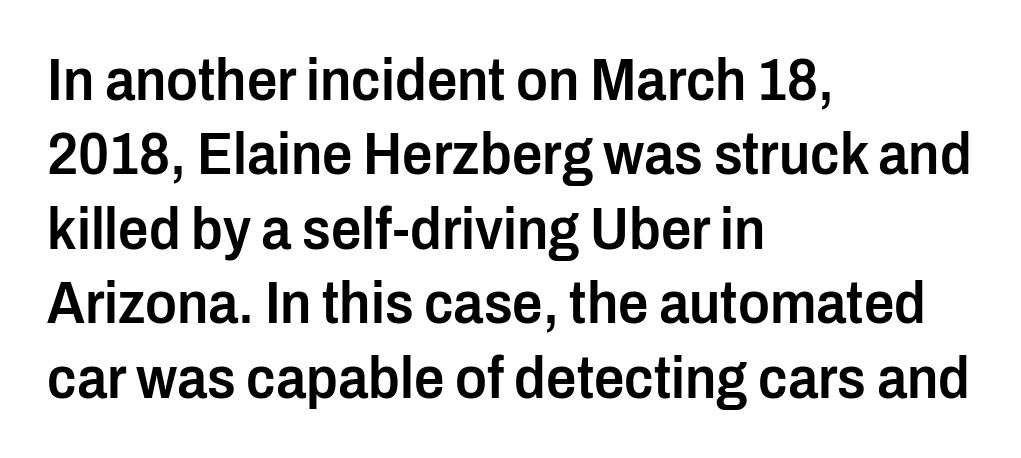
{"serif": "no", "italic": "no", "bold": "semi", "weight": "semibold", "width": "condensed", "stroke_contrast": "low", "x_height": "medium", "monospaced": "no", "underline": "no", "align": "left", "line_spacing_ratio": 1.24, "letter_spacing": "normal", "letter_spacing_em": 0.0, "glyph_px": 60}
